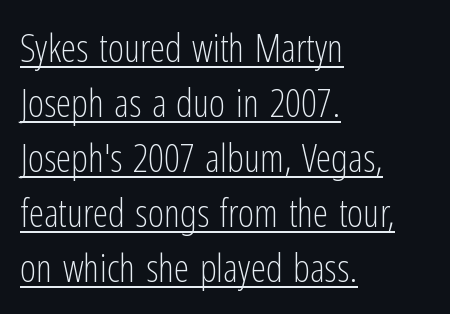
The image shows 39 px light, condensed sans-serif type, upright; set left-aligned, normal line spacing (1.41x), normal letter spacing, underlined; low stroke contrast and a medium x-height.
